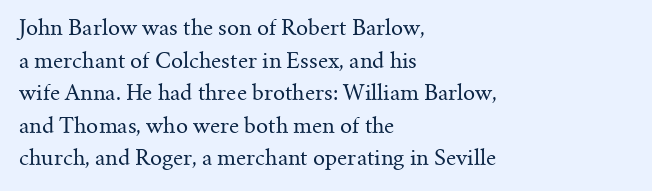
The image shows 21 px text type, upright; set left-aligned, normal line spacing (1.55x), normal letter spacing, not underlined.
